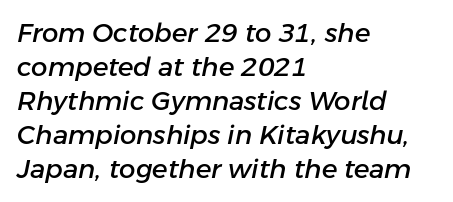
{"italic": "yes", "lean": "right", "slant_degrees": 11, "underline": "no", "align": "left", "line_spacing": "normal", "line_spacing_ratio": 1.31, "letter_spacing": "normal", "letter_spacing_em": 0.0, "glyph_px": 26}
